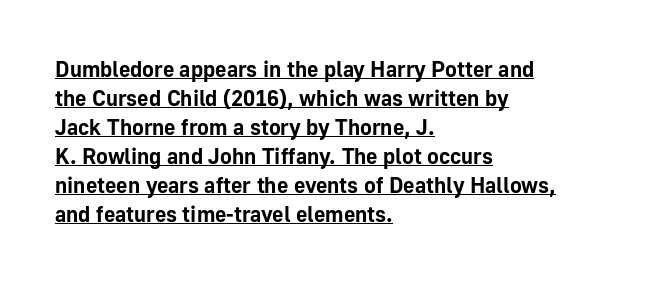
{"italic": "no", "bold": "yes", "underline": "yes", "align": "left", "line_spacing": "normal", "line_spacing_ratio": 1.32, "letter_spacing": "normal", "letter_spacing_em": 0.0, "glyph_px": 22}
